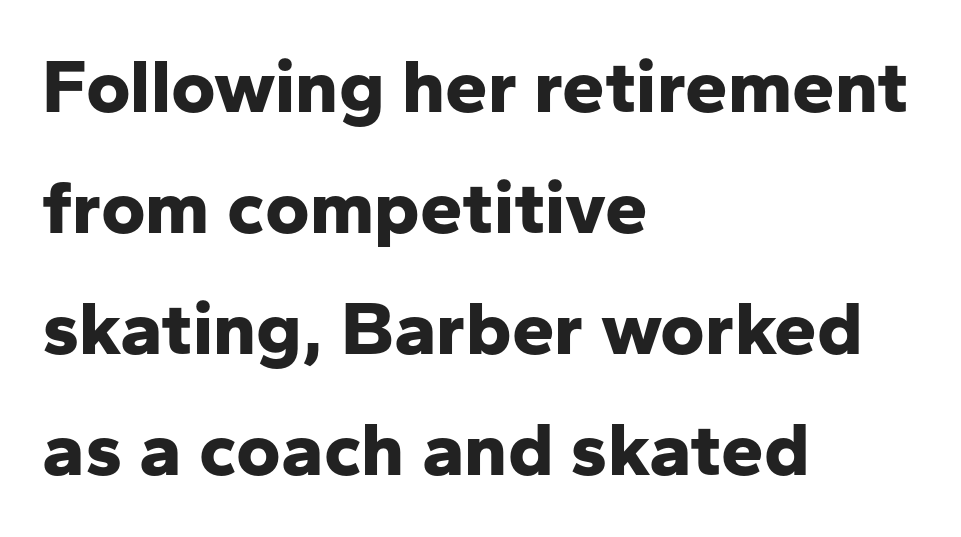
Q: Is the text bold? A: Yes.
Q: Is the text italic (slanted)? A: No, it is upright.
Q: Is the typeface a serif or a sans-serif typeface? A: Sans-serif.
Q: Is the text underlined? A: No.
Q: How is the paragraph aligned? A: Left-aligned.
Q: Is the spacing between letters normal or unusually wide? A: Normal.
Q: Is the spacing between lines tight, normal or loose? A: Normal.
Q: Width (condensed, normal, or wide)? A: Normal.
Q: Stroke contrast? A: Low.
Q: x-height? A: Medium.
Q: Monospaced? A: No.
